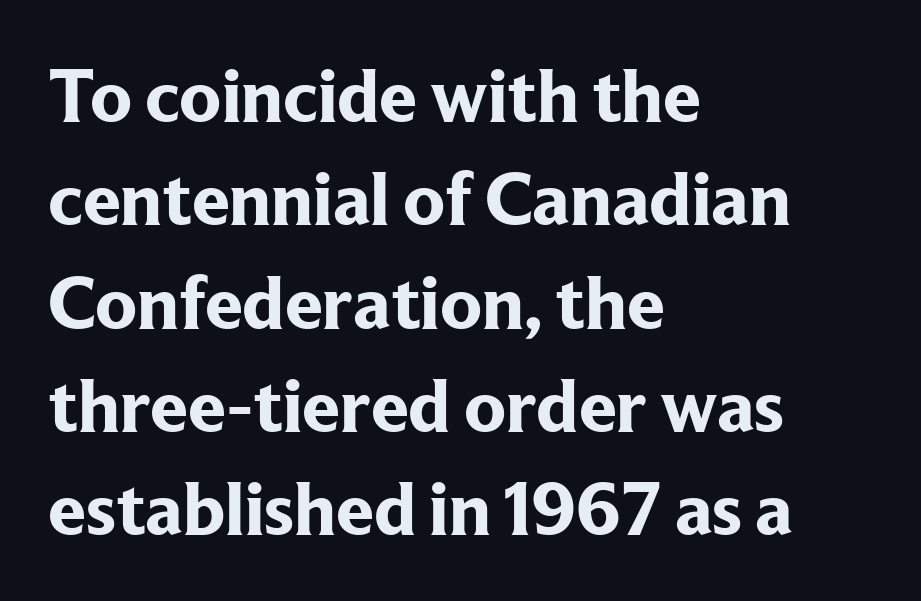
Q: Is the text bold? A: Yes.
Q: Is the text italic (slanted)? A: No, it is upright.
Q: Is the typeface a serif or a sans-serif typeface? A: Serif.
Q: Is the text underlined? A: No.
Q: How is the paragraph aligned? A: Left-aligned.
Q: Is the spacing between letters normal or unusually wide? A: Normal.
Q: Is the spacing between lines tight, normal or loose? A: Normal.
Q: Width (condensed, normal, or wide)? A: Normal.
Q: Stroke contrast? A: Low.
Q: x-height? A: Medium.
Q: Monospaced? A: No.
